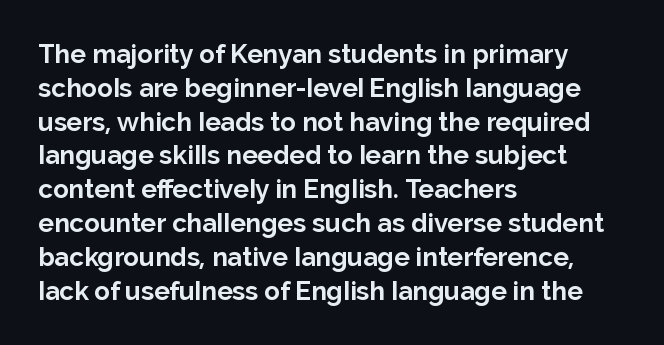
Notice how the stems are strictly vertical — no italics here. The passage shown is emphatically bold. Students, observe: this is what conventionally led text looks like. You could call the tracking neutral — neither tight nor loose. The ragged edge is on the right, which tells us the setting is flush left. Descenders are the only things crossing below the line.
